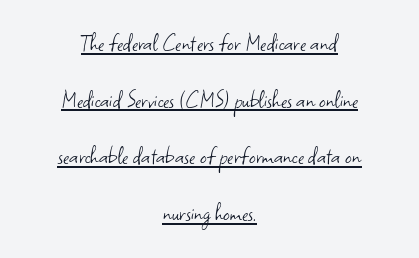
Notice how a bar underscores the lettering throughout. The lines are quadded center. You could call the tracking neutral — neither tight nor loose.
